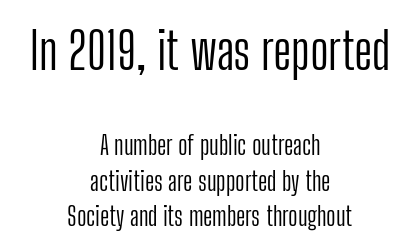
The image shows 51 px light, condensed sans-serif type, upright; set centered, normal line spacing (1.36x), normal letter spacing, not underlined; the first (top) block is 1.96x larger; low stroke contrast and a medium x-height.
